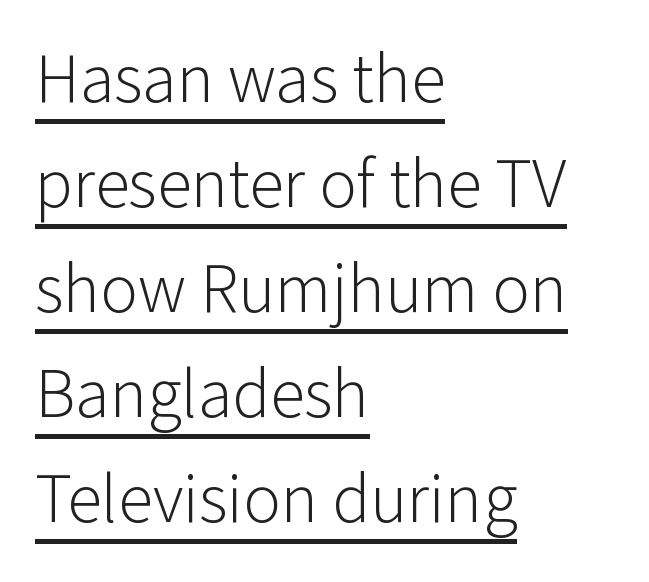
{"serif": "no", "italic": "no", "bold": "no", "weight": "light", "width": "normal", "stroke_contrast": "low", "x_height": "medium", "monospaced": "no", "underline": "yes", "align": "left", "line_spacing": "normal", "line_spacing_ratio": 1.5, "letter_spacing": "normal", "letter_spacing_em": 0.0, "glyph_px": 70}
